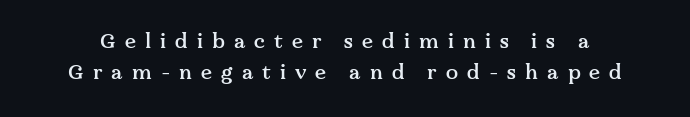
Q: Is the text bold? A: Semi-bold.
Q: Is the text italic (slanted)? A: No, it is upright.
Q: Is the text underlined? A: No.
Q: Is the spacing between letters normal or unusually wide? A: Unusually wide.
Q: Is the spacing between lines tight, normal or loose? A: Normal.
